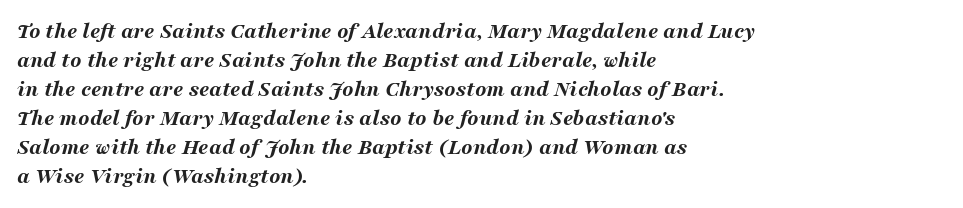
Q: Is the text bold? A: Yes.
Q: Is the text italic (slanted)? A: Yes, it leans right by about 16 degrees.
Q: Is the text underlined? A: No.
Q: How is the paragraph aligned? A: Left-aligned.
Q: Is the spacing between letters normal or unusually wide? A: Normal.
Q: Is the spacing between lines tight, normal or loose? A: Normal.
